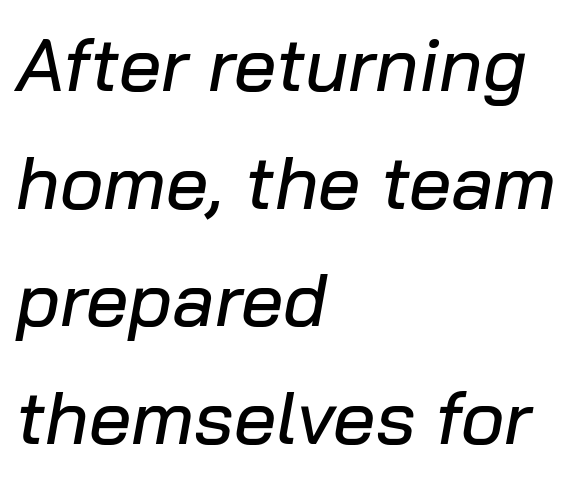
Is the type slanted? Yes — the strokes lean at a clear angle. If you drew a ruler down the left edge, every line would touch it. The type is set solid horizontally, with unmodified tracking. Do the characters align in a grid? No, the font is proportional. Quick note: underline off.
